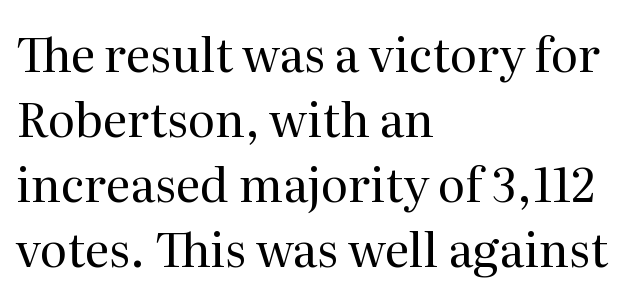
Q: Is the text bold? A: No.
Q: Is the text italic (slanted)? A: No, it is upright.
Q: Is the typeface a serif or a sans-serif typeface? A: Serif.
Q: Is the text underlined? A: No.
Q: How is the paragraph aligned? A: Left-aligned.
Q: Is the spacing between letters normal or unusually wide? A: Normal.
Q: Is the spacing between lines tight, normal or loose? A: Normal.
Q: Width (condensed, normal, or wide)? A: Normal.
Q: Stroke contrast? A: Medium.
Q: x-height? A: Medium.
Q: Monospaced? A: No.
